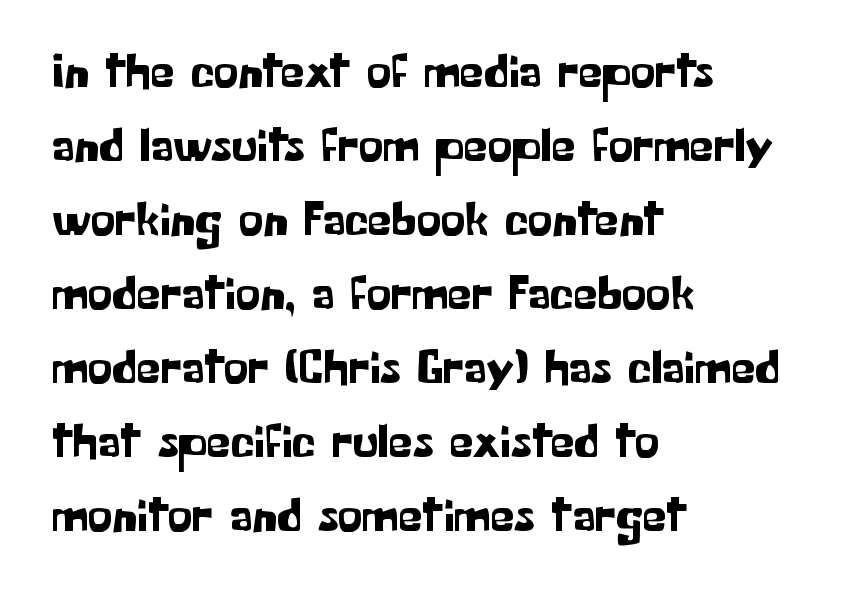
Q: Is the text italic (slanted)? A: No, it is upright.
Q: Is the typeface a serif or a sans-serif typeface? A: Sans-serif.
Q: Is the text underlined? A: No.
Q: How is the paragraph aligned? A: Left-aligned.
Q: Is the spacing between letters normal or unusually wide? A: Normal.
Q: Is the spacing between lines tight, normal or loose? A: Normal.
Q: Width (condensed, normal, or wide)? A: Normal.
Q: Stroke contrast? A: Low.
Q: x-height? A: Medium.
Q: Monospaced? A: No.
